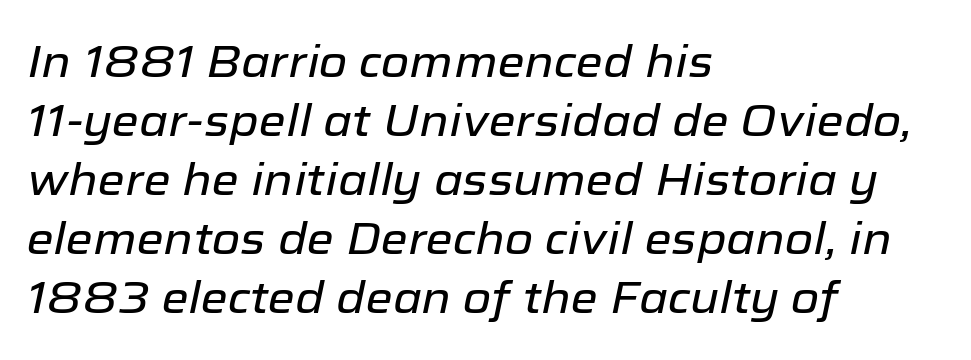
The image shows 44 px text type, italic (leaning right); set left-aligned, normal line spacing (1.34x), normal letter spacing, not underlined; low stroke contrast and a medium x-height.
